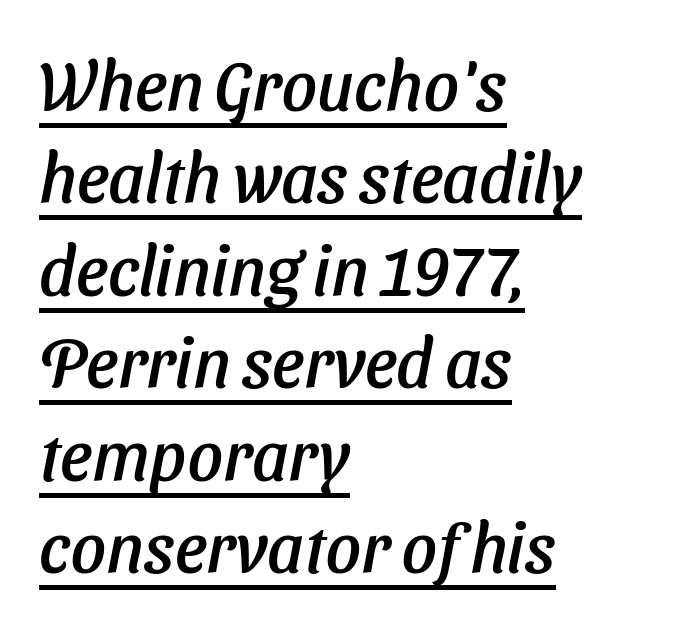
{"italic": "yes", "lean": "right", "slant_degrees": 11, "width": "normal", "stroke_contrast": "low", "x_height": "medium", "monospaced": "no", "underline": "yes", "align": "left", "line_spacing": "normal", "line_spacing_ratio": 1.34, "letter_spacing": "normal", "letter_spacing_em": 0.0, "glyph_px": 69}
